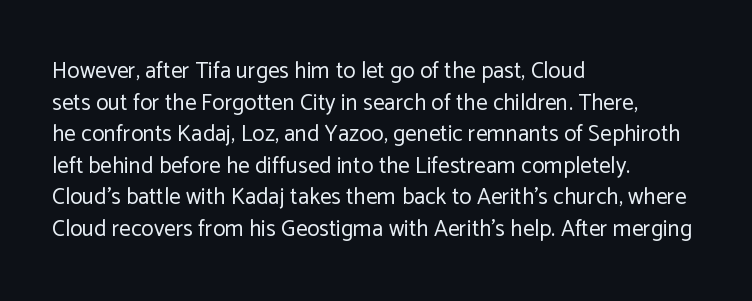
Q: Is the text bold? A: No.
Q: Is the text italic (slanted)? A: No, it is upright.
Q: Is the text underlined? A: No.
Q: How is the paragraph aligned? A: Left-aligned.
Q: Is the spacing between letters normal or unusually wide? A: Normal.
Q: Is the spacing between lines tight, normal or loose? A: Normal.
